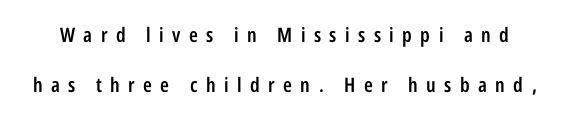
Q: Is the text bold? A: Semi-bold.
Q: Is the text italic (slanted)? A: No, it is upright.
Q: Is the text underlined? A: No.
Q: Is the spacing between letters normal or unusually wide? A: Unusually wide.
Q: Is the spacing between lines tight, normal or loose? A: Loose.
